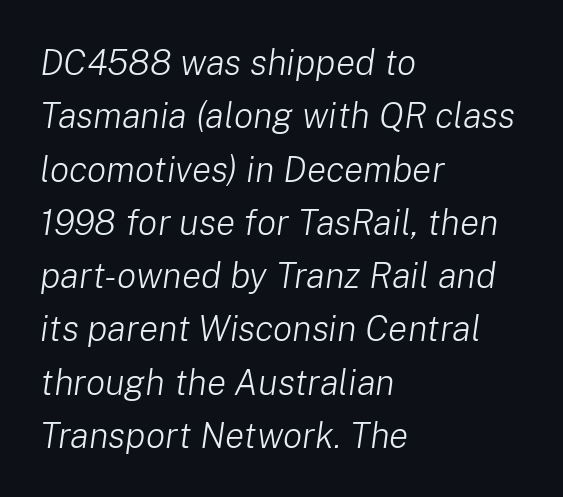
Q: Is the text bold? A: No.
Q: Is the text italic (slanted)? A: Yes, it leans right by about 8 degrees.
Q: Is the text underlined? A: No.
Q: How is the paragraph aligned? A: Left-aligned.
Q: Is the spacing between letters normal or unusually wide? A: Normal.
Q: Is the spacing between lines tight, normal or loose? A: Normal.
Q: Width (condensed, normal, or wide)? A: Normal.
Q: Stroke contrast? A: Low.
Q: x-height? A: Medium.
Q: Monospaced? A: No.
